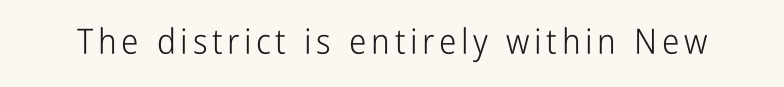
{"serif": "no", "italic": "no", "bold": "no", "weight": "light", "width": "condensed", "stroke_contrast": "low", "x_height": "medium", "monospaced": "no", "underline": "no", "glyph_px": 35}
